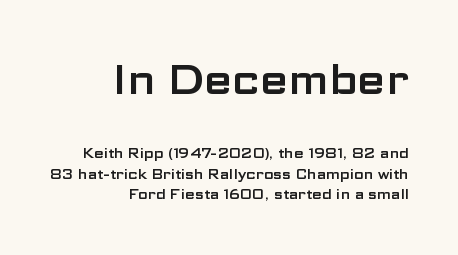
Line endings align vertically; line beginnings do not. Quick note: not italic, upright. The space beneath each line is pristine and unruled. The emphasis by scale lands on block number one, above. The space between consecutive lines is moderate.
